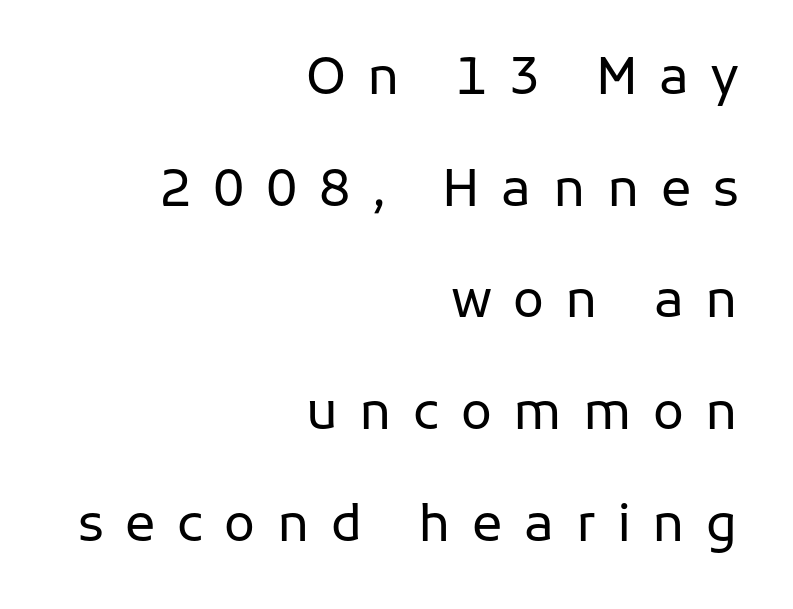
{"serif": "no", "italic": "no", "bold": "no", "weight": "regular", "width": "normal", "stroke_contrast": "low", "x_height": "medium", "monospaced": "no", "underline": "no", "align": "right", "line_spacing": "loose", "line_spacing_ratio": 2.19, "letter_spacing": "wide", "letter_spacing_em": 0.42, "glyph_px": 51}
